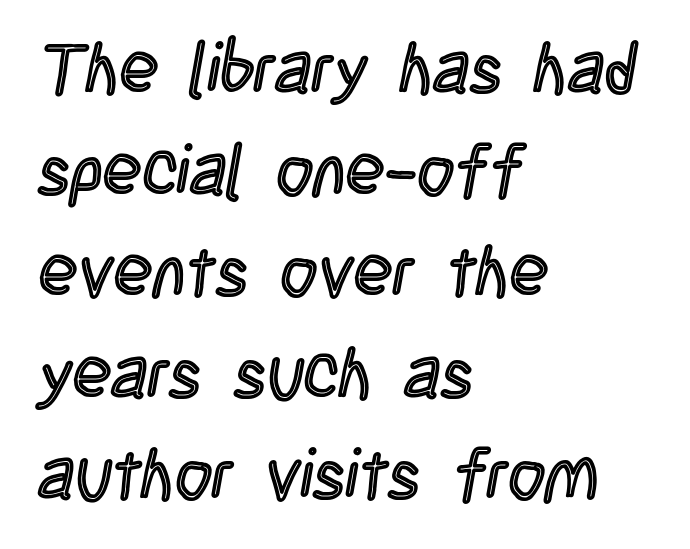
{"width": "condensed", "x_height": "large", "monospaced": "no", "underline": "no", "align": "left", "line_spacing": "normal", "line_spacing_ratio": 1.43, "letter_spacing": "normal", "letter_spacing_em": 0.0, "glyph_px": 71}
